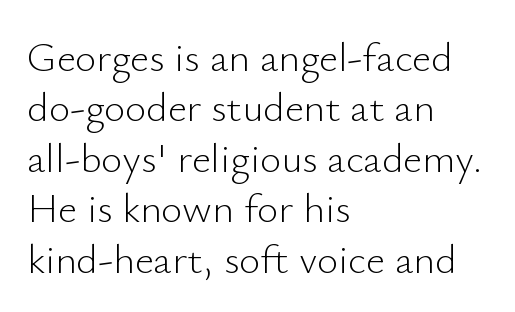
The image shows 41 px light sans-serif type, upright; set left-aligned, line spacing 1.23x, normal letter spacing, not underlined; low stroke contrast and a small x-height.
